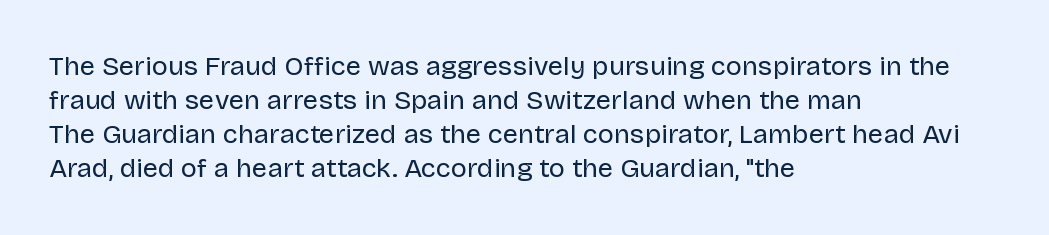
Vertically, the passage feels balanced, rows spaced as you'd expect. The strip under each line holds only bare page. Weight: in the light-to-regular range. Glyph-to-glyph distance matches everyday printed text.
